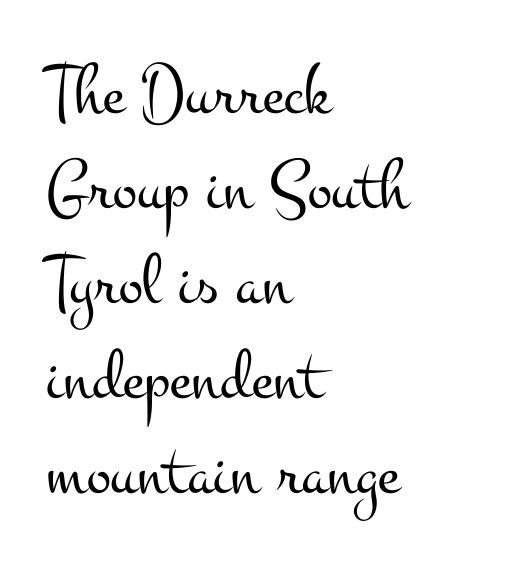
The image shows 73 px light, wide serif type; set left-aligned, normal line spacing (1.3x), normal letter spacing, not underlined; medium stroke contrast and a small x-height.
